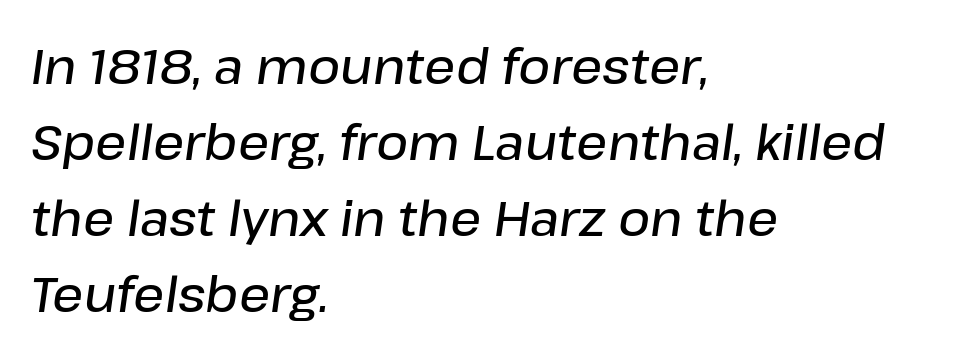
Notice how descenders clear the ascenders below comfortably — that's standard leading. This rendering features lettering with no underline. The tracking reads as untouched default to a designer's eye. Line starts are locked; line ends wander. How heavy is the stroke? Medium-heavy — a semibold, shy of bold.
